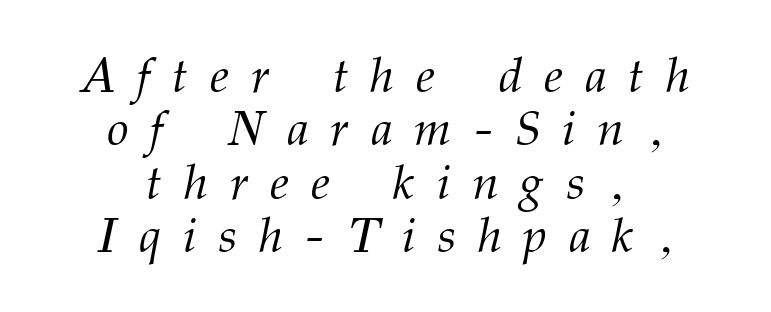
The image shows 49 px light serif type, italic (leaning right); set centered, tight line spacing (1.09x), unusually wide letter spacing (+0.45 em), not underlined; medium stroke contrast and a medium x-height.
